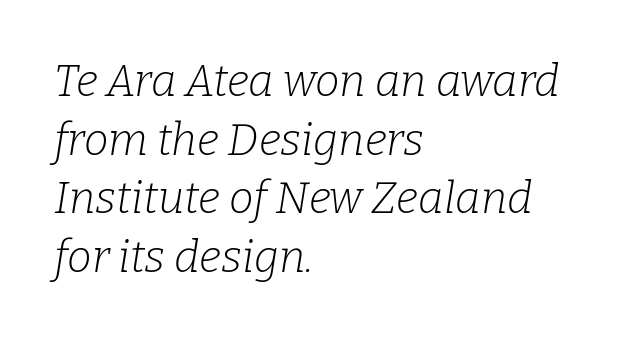
The image shows 44 px light serif type, italic (leaning right); set left-aligned, normal line spacing (1.33x), normal letter spacing, not underlined; low stroke contrast and a medium x-height.
